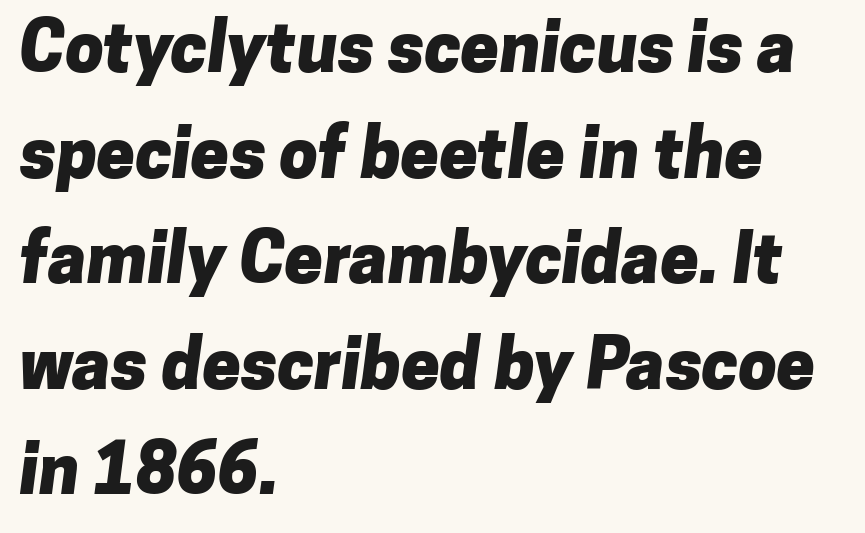
The image shows 69 px heavy sans-serif type; set left-aligned, normal line spacing (1.53x), normal letter spacing, not underlined; low stroke contrast and a medium x-height.
